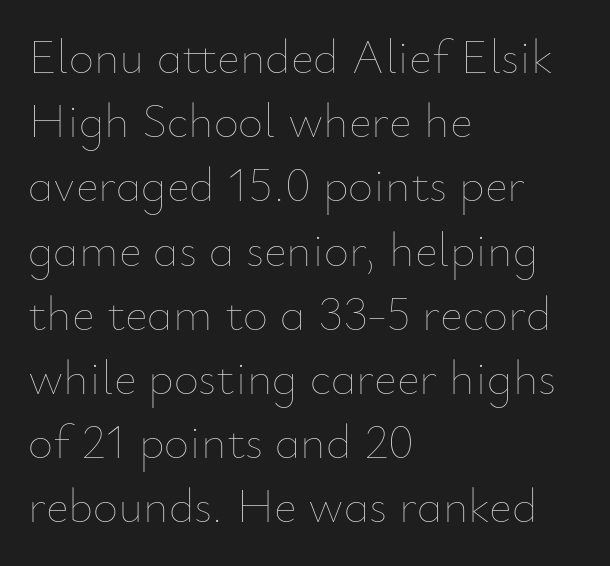
Q: Is the text bold? A: No.
Q: Is the text italic (slanted)? A: No, it is upright.
Q: Is the text underlined? A: No.
Q: How is the paragraph aligned? A: Left-aligned.
Q: Is the spacing between letters normal or unusually wide? A: Normal.
Q: Is the spacing between lines tight, normal or loose? A: Normal.
Q: Width (condensed, normal, or wide)? A: Normal.
Q: Stroke contrast? A: Low.
Q: x-height? A: Small.
Q: Monospaced? A: No.
